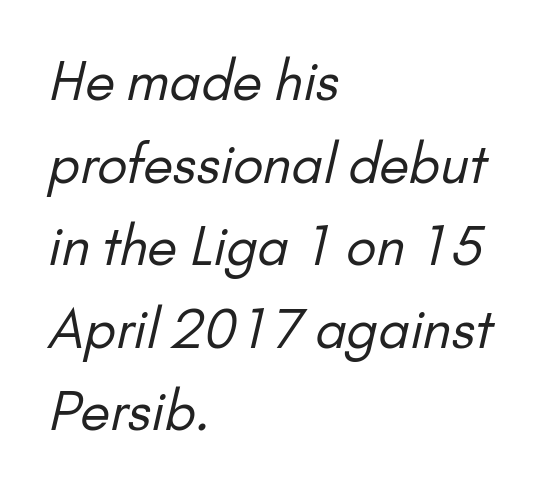
Q: Is the text bold? A: No.
Q: Is the typeface a serif or a sans-serif typeface? A: Sans-serif.
Q: Is the text underlined? A: No.
Q: How is the paragraph aligned? A: Left-aligned.
Q: Is the spacing between letters normal or unusually wide? A: Normal.
Q: Is the spacing between lines tight, normal or loose? A: Normal.
Q: Width (condensed, normal, or wide)? A: Normal.
Q: Stroke contrast? A: Low.
Q: x-height? A: Small.
Q: Monospaced? A: No.
